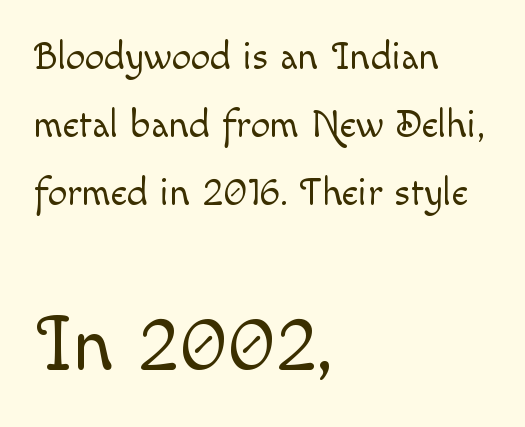
The weight tops out at a normal text grade. Underlining? Definitely not there. These lines are rendered in a variable-pitch font. Compared with a centered layout, this one pins lines to the left instead. Does the lettering tilt? It doesn't — this is upright.
